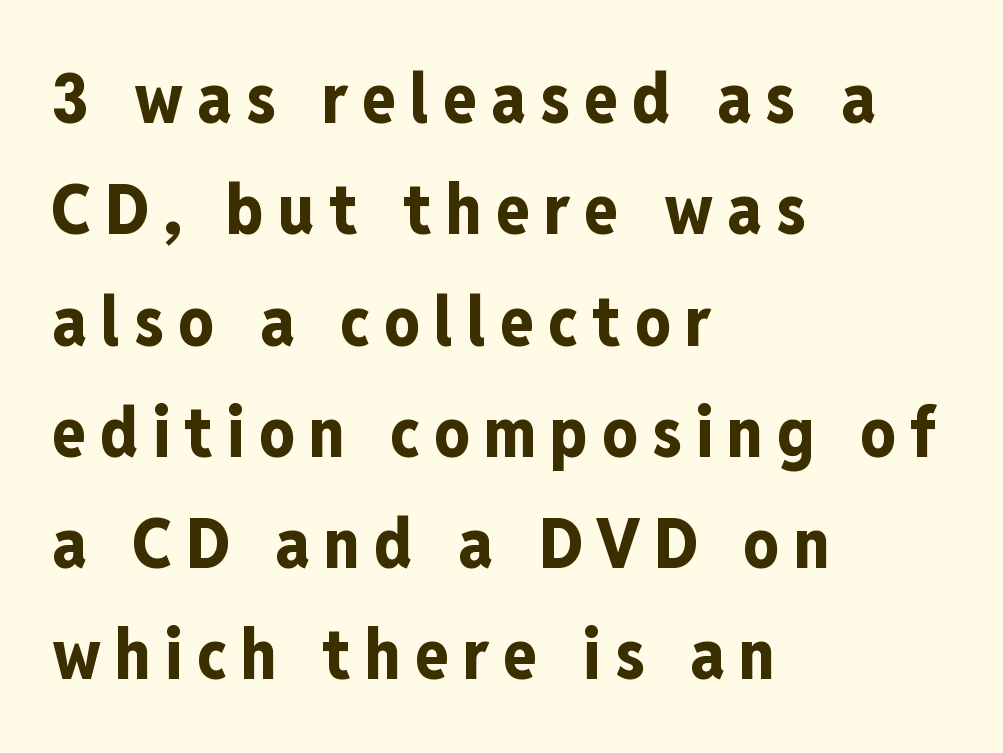
{"serif": "no", "italic": "no", "bold": "yes", "weight": "bold", "width": "condensed", "stroke_contrast": "low", "x_height": "medium", "monospaced": "no", "underline": "no", "align": "left", "line_spacing": "normal", "line_spacing_ratio": 1.59, "letter_spacing": "wide", "letter_spacing_em": 0.2, "glyph_px": 70}
